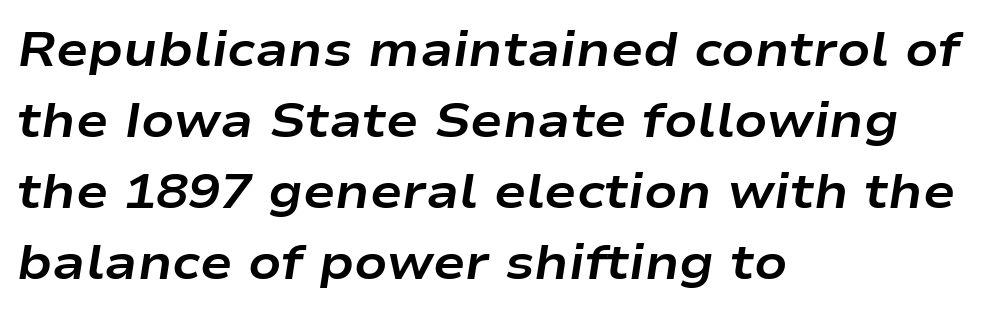
Q: Is the text bold? A: Yes.
Q: Is the text italic (slanted)? A: Yes, it leans right by about 9 degrees.
Q: Is the text underlined? A: No.
Q: How is the paragraph aligned? A: Left-aligned.
Q: Is the spacing between letters normal or unusually wide? A: Normal.
Q: Is the spacing between lines tight, normal or loose? A: Normal.
Q: Width (condensed, normal, or wide)? A: Wide.
Q: Stroke contrast? A: Low.
Q: x-height? A: Medium.
Q: Monospaced? A: No.
